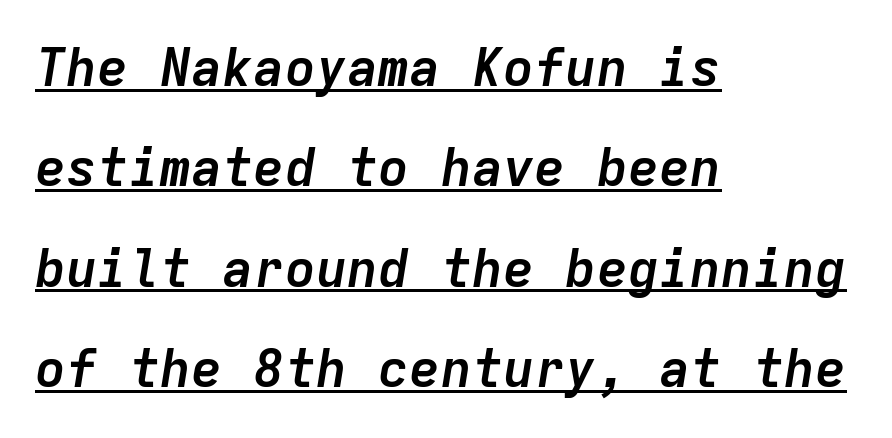
Q: Is the text bold? A: Yes.
Q: Is the text italic (slanted)? A: Yes, it leans right by about 9 degrees.
Q: Is the text underlined? A: Yes.
Q: How is the paragraph aligned? A: Left-aligned.
Q: Is the spacing between letters normal or unusually wide? A: Normal.
Q: Is the spacing between lines tight, normal or loose? A: Loose.
Q: Width (condensed, normal, or wide)? A: Normal.
Q: Stroke contrast? A: Low.
Q: x-height? A: Medium.
Q: Monospaced? A: Yes.
